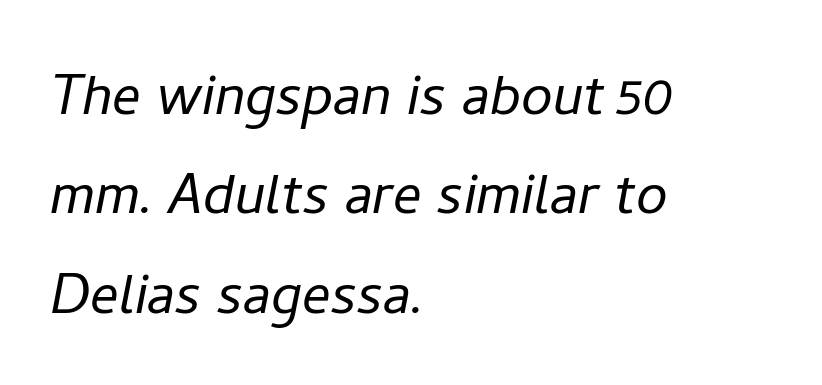
Q: Is the text bold? A: No.
Q: Is the text italic (slanted)? A: Yes, it leans right by about 11 degrees.
Q: Is the text underlined? A: No.
Q: How is the paragraph aligned? A: Left-aligned.
Q: Is the spacing between letters normal or unusually wide? A: Normal.
Q: Is the spacing between lines tight, normal or loose? A: Normal.
Q: Width (condensed, normal, or wide)? A: Normal.
Q: Stroke contrast? A: Low.
Q: x-height? A: Medium.
Q: Monospaced? A: No.
